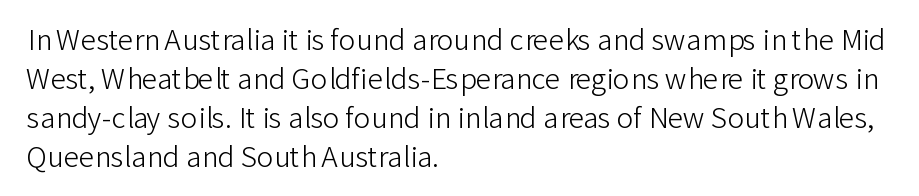
Q: Is the text bold? A: No.
Q: Is the text italic (slanted)? A: No, it is upright.
Q: Is the typeface a serif or a sans-serif typeface? A: Sans-serif.
Q: Is the text underlined? A: No.
Q: How is the paragraph aligned? A: Left-aligned.
Q: Is the spacing between letters normal or unusually wide? A: Normal.
Q: Is the spacing between lines tight, normal or loose? A: Normal.
Q: Width (condensed, normal, or wide)? A: Normal.
Q: Stroke contrast? A: Low.
Q: x-height? A: Medium.
Q: Monospaced? A: No.
